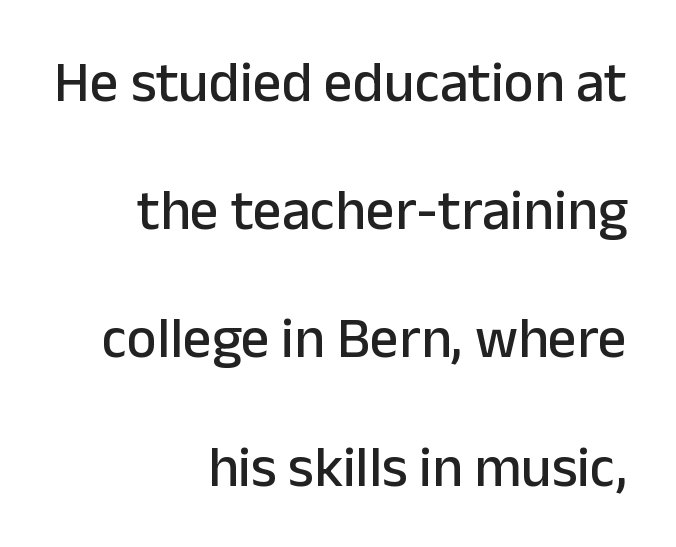
The typography opts for an upright posture over an oblique one. Rule under the text: the space is simply empty. Students, note that the glyphs here touch the page at normal intervals. A typesetter would call this leading open, well beyond the default. Looks like regular typesetting: each glyph gets only the width it needs. The typesetter chose a ragged-left arrangement here.
